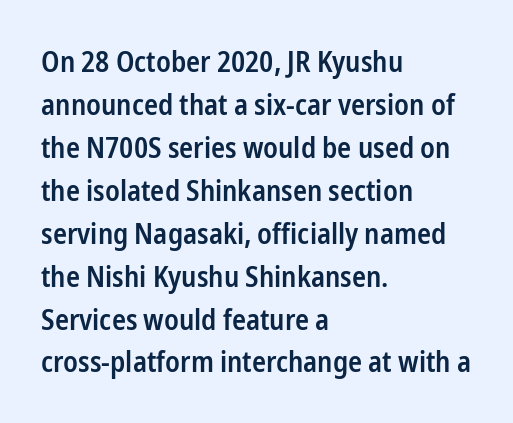
Q: Is the text bold? A: Semi-bold.
Q: Is the text italic (slanted)? A: No, it is upright.
Q: Is the typeface a serif or a sans-serif typeface? A: Sans-serif.
Q: Is the text underlined? A: No.
Q: How is the paragraph aligned? A: Left-aligned.
Q: Is the spacing between letters normal or unusually wide? A: Normal.
Q: Is the spacing between lines tight, normal or loose? A: Normal.
Q: Width (condensed, normal, or wide)? A: Condensed.
Q: Stroke contrast? A: Low.
Q: x-height? A: Medium.
Q: Monospaced? A: No.
